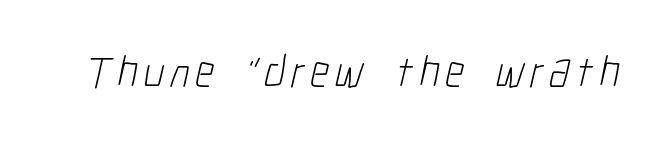
Q: Is the text bold? A: No.
Q: Is the typeface a serif or a sans-serif typeface? A: Sans-serif.
Q: Is the text underlined? A: No.
Q: Width (condensed, normal, or wide)? A: Condensed.
Q: Stroke contrast? A: Low.
Q: x-height? A: Medium.
Q: Monospaced? A: No.
